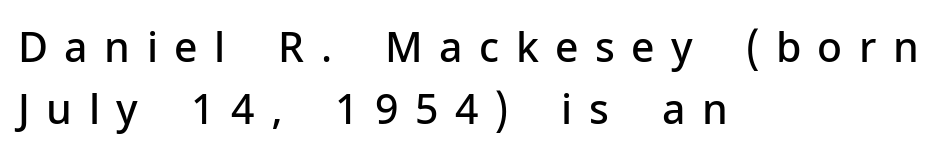
The image shows 41 px semibold sans-serif type, upright; set left-aligned, normal line spacing (1.51x), unusually wide letter spacing (+0.4 em), not underlined; low stroke contrast and a medium x-height.
